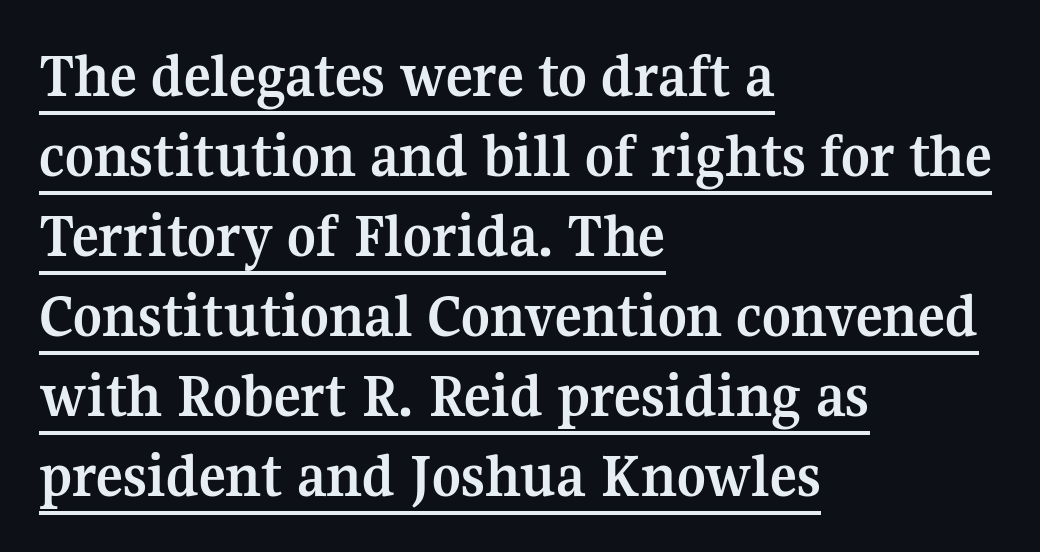
These lines stack with their left ends in a neat column. The face used here has the dense, thick strokes of a bold. A typesetter would call this proportional, since set widths differ per character. The rendering uses the underline text-decoration. The specimen reads as upright at a glance.
